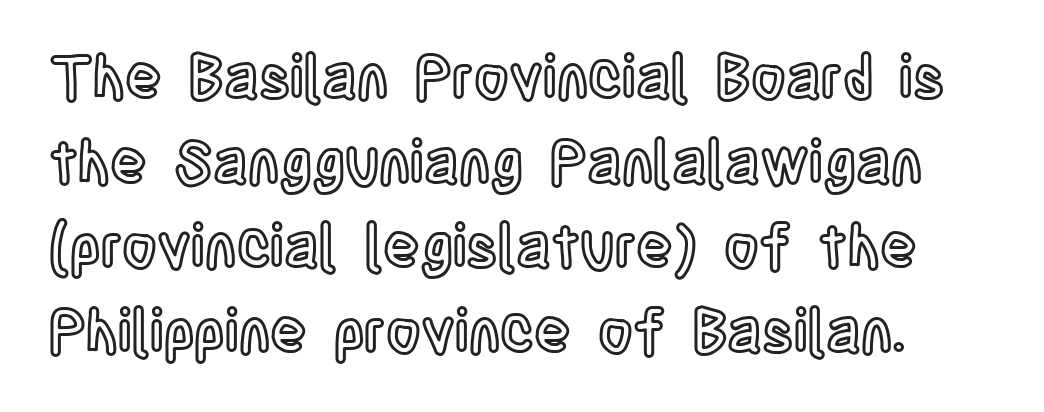
The image shows 60 px condensed type, upright; set normal line spacing (1.41x), normal letter spacing, not underlined; a large x-height.
